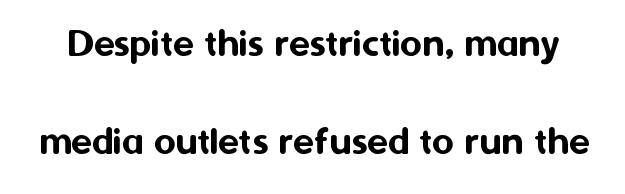
Q: Is the text italic (slanted)? A: No, it is upright.
Q: Is the typeface a serif or a sans-serif typeface? A: Sans-serif.
Q: Is the text underlined? A: No.
Q: Is the spacing between letters normal or unusually wide? A: Normal.
Q: Is the spacing between lines tight, normal or loose? A: Loose.
Q: Width (condensed, normal, or wide)? A: Normal.
Q: Stroke contrast? A: Medium.
Q: x-height? A: Medium.
Q: Monospaced? A: No.
